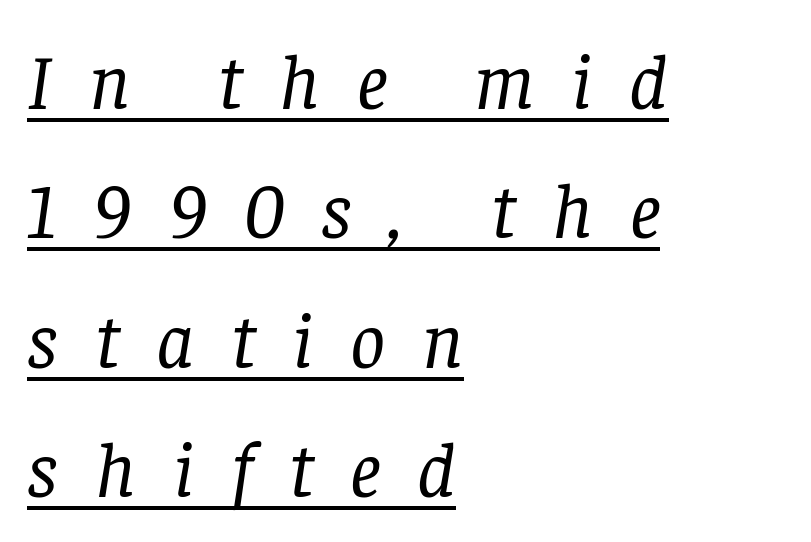
{"serif": "yes", "italic": "yes", "lean": "right", "slant_degrees": 8, "bold": "no", "weight": "regular", "width": "normal", "stroke_contrast": "low", "x_height": "large", "monospaced": "no", "underline": "yes", "align": "left", "line_spacing": "normal", "line_spacing_ratio": 1.66, "letter_spacing": "wide", "letter_spacing_em": 0.47, "glyph_px": 78}
